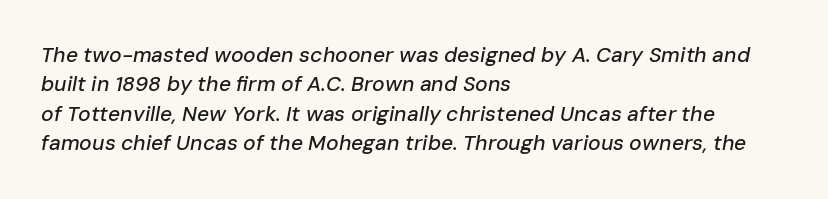
Q: Is the text italic (slanted)? A: Yes, it leans right by about 10 degrees.
Q: Is the text underlined? A: No.
Q: How is the paragraph aligned? A: Left-aligned.
Q: Is the spacing between letters normal or unusually wide? A: Normal.
Q: Is the spacing between lines tight, normal or loose? A: Normal.
